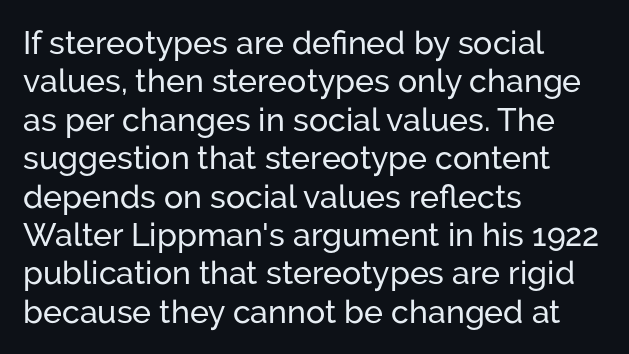
{"serif": "no", "italic": "no", "width": "normal", "stroke_contrast": "low", "x_height": "medium", "monospaced": "no", "underline": "no", "align": "left", "line_spacing_ratio": 1.2, "letter_spacing": "normal", "letter_spacing_em": 0.0, "glyph_px": 32}
